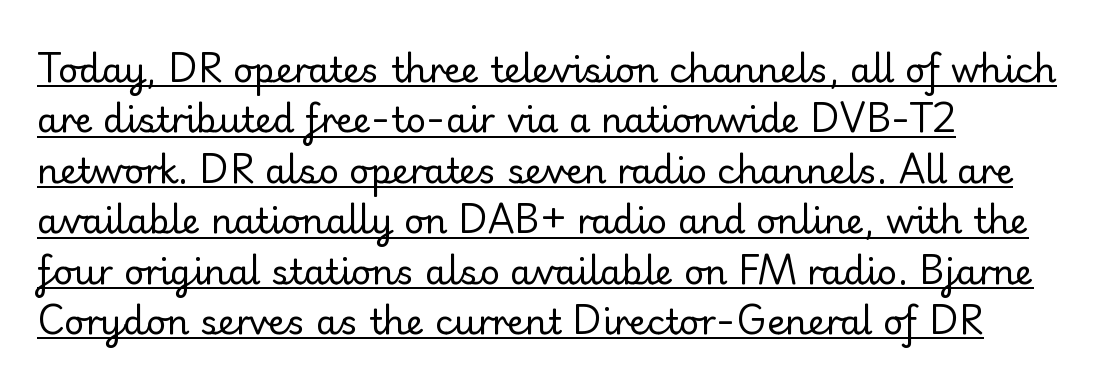
The image shows 35 px regular-weight serif type, upright; set normal line spacing (1.44x), normal letter spacing, underlined; low stroke contrast and a small x-height.
